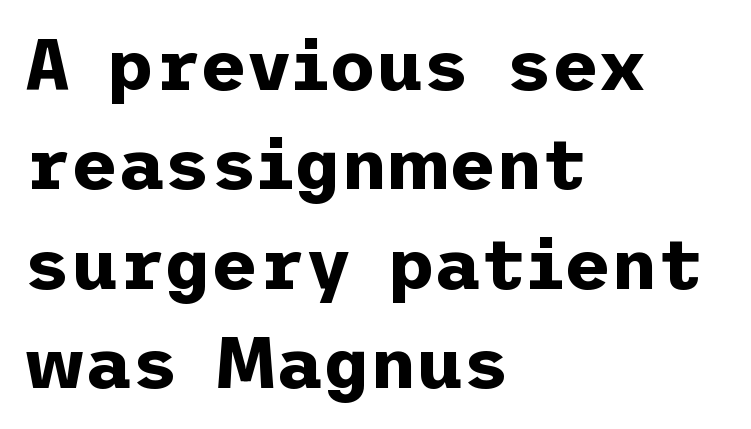
The image shows 72 px bold sans-serif type, upright; set left-aligned, normal line spacing (1.38x), normal letter spacing, not underlined; low stroke contrast and a medium x-height.
